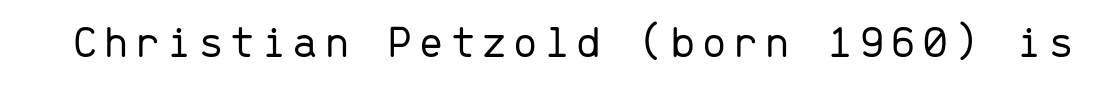
The glyphs in this specimen are sans serif. The lettering holds an erect, upright posture throughout. The baseline area is clear. Think of a typewriter: that constant character pitch is what you see here.
